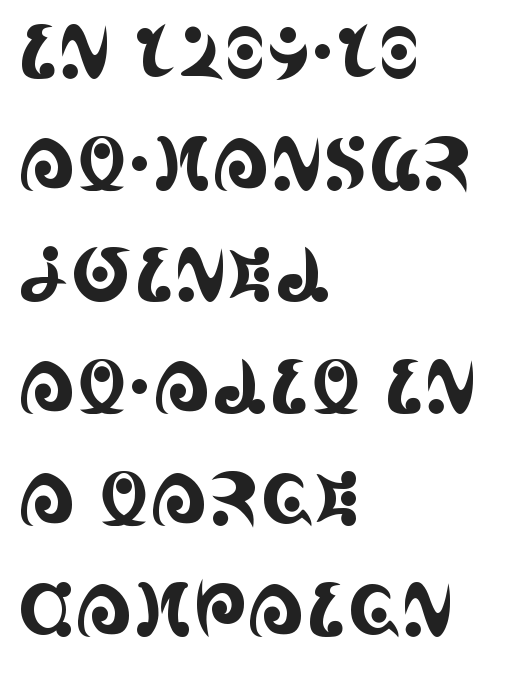
Q: Is the text italic (slanted)? A: No, it is upright.
Q: Is the typeface a serif or a sans-serif typeface? A: Serif.
Q: Is the text underlined? A: No.
Q: How is the paragraph aligned? A: Left-aligned.
Q: Is the spacing between letters normal or unusually wide? A: Normal.
Q: Is the spacing between lines tight, normal or loose? A: Normal.
Q: Width (condensed, normal, or wide)? A: Condensed.
Q: x-height? A: Large.
Q: Monospaced? A: No.
